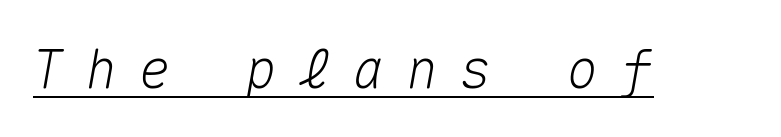
Q: Is the text italic (slanted)? A: Yes, it leans right by about 10 degrees.
Q: Is the text underlined? A: Yes.
Q: Is the spacing between letters normal or unusually wide? A: Unusually wide.
Q: Width (condensed, normal, or wide)? A: Normal.
Q: Stroke contrast? A: Medium.
Q: x-height? A: Medium.
Q: Monospaced? A: Yes.
